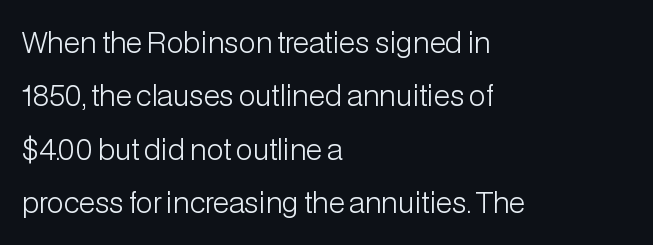
Q: Is the text bold? A: No.
Q: Is the text italic (slanted)? A: No, it is upright.
Q: Is the typeface a serif or a sans-serif typeface? A: Sans-serif.
Q: Is the text underlined? A: No.
Q: How is the paragraph aligned? A: Left-aligned.
Q: Is the spacing between letters normal or unusually wide? A: Normal.
Q: Is the spacing between lines tight, normal or loose? A: Loose.
Q: Width (condensed, normal, or wide)? A: Normal.
Q: Stroke contrast? A: Low.
Q: x-height? A: Medium.
Q: Monospaced? A: No.
